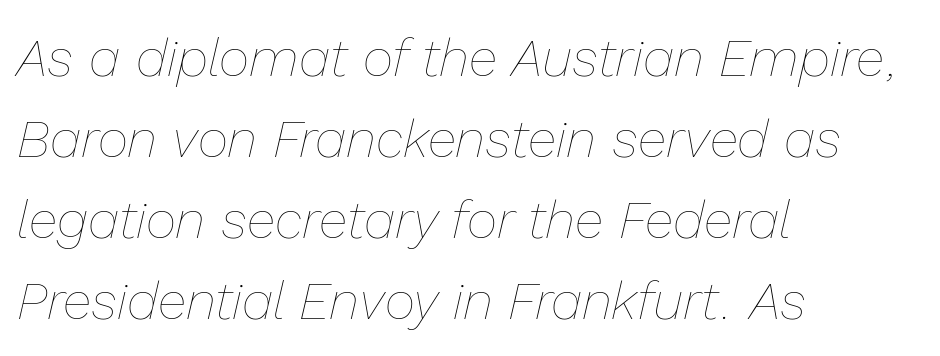
{"italic": "yes", "lean": "right", "slant_degrees": 13, "bold": "no", "weight": "thin", "width": "normal", "stroke_contrast": "low", "x_height": "medium", "monospaced": "no", "underline": "no", "align": "left", "line_spacing": "normal", "line_spacing_ratio": 1.53, "letter_spacing": "normal", "letter_spacing_em": 0.0, "glyph_px": 53}
